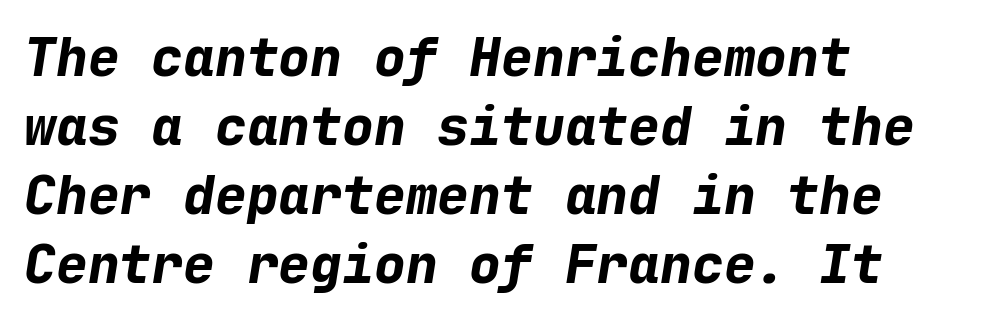
Q: Is the text bold? A: Yes.
Q: Is the text italic (slanted)? A: Yes, it leans right by about 9 degrees.
Q: Is the text underlined? A: No.
Q: How is the paragraph aligned? A: Left-aligned.
Q: Is the spacing between letters normal or unusually wide? A: Normal.
Q: Is the spacing between lines tight, normal or loose? A: Normal.
Q: Width (condensed, normal, or wide)? A: Normal.
Q: Stroke contrast? A: Low.
Q: x-height? A: Medium.
Q: Monospaced? A: Yes.
